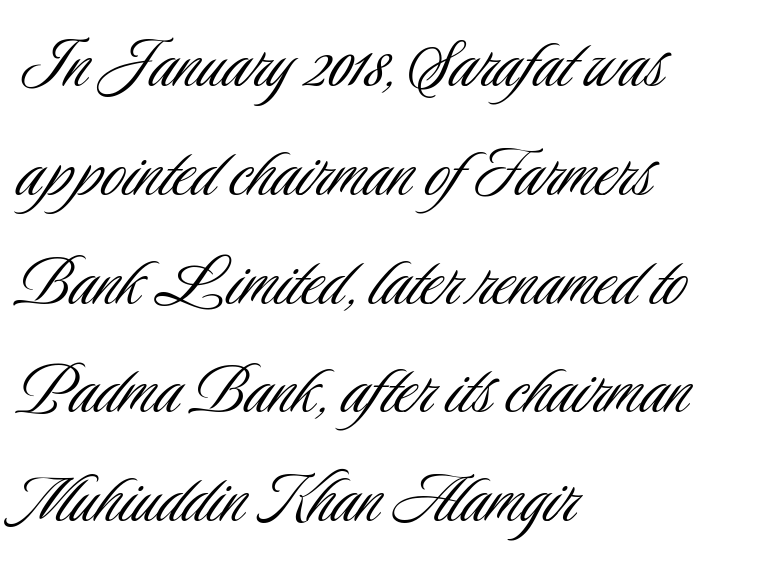
The tracking reads as untouched default to a designer's eye. Serifs: no, the terminals of the letterforms are clean. On a weight scale, this lands at 450 or below.
